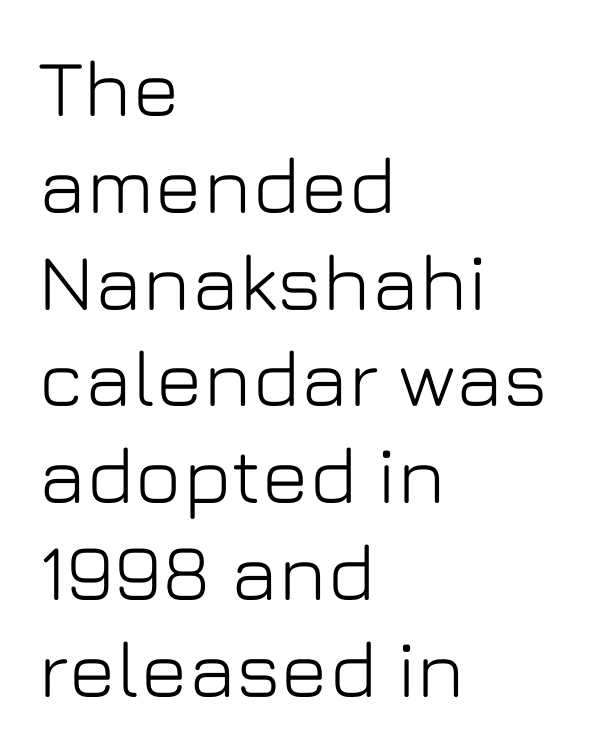
The typography opts for an upright posture over an oblique one. The face used here is a sans, in the tradition of grotesques and geometrics. Each letter keeps its own natural width here, so spacing adapts to shape. These lines are set flush left with a ragged right edge. Anything drawn beneath the words? Only blank space.
